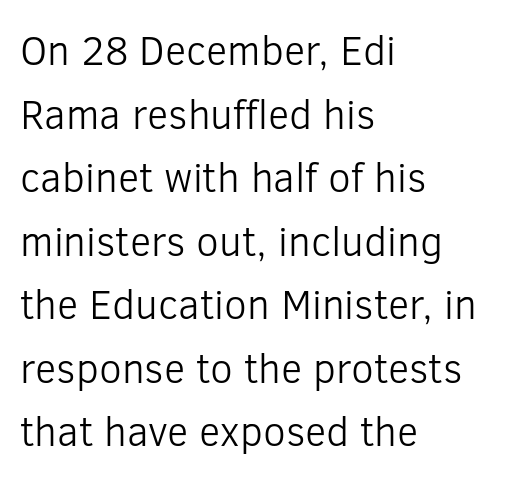
Q: Is the text bold? A: No.
Q: Is the text italic (slanted)? A: No, it is upright.
Q: Is the typeface a serif or a sans-serif typeface? A: Sans-serif.
Q: Is the text underlined? A: No.
Q: How is the paragraph aligned? A: Left-aligned.
Q: Is the spacing between letters normal or unusually wide? A: Normal.
Q: Is the spacing between lines tight, normal or loose? A: Normal.
Q: Width (condensed, normal, or wide)? A: Normal.
Q: Stroke contrast? A: Low.
Q: x-height? A: Medium.
Q: Monospaced? A: No.
